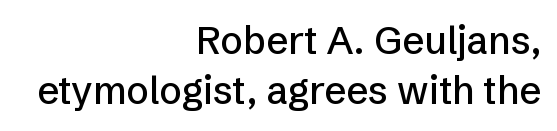
Character widths vary here, with narrow letters taking less room than wide ones. To sum up the face: it is a sans, with no serifs. These lines stack with their right ends in a neat column. Standard letterfit; no display-style spreading of the glyphs.
